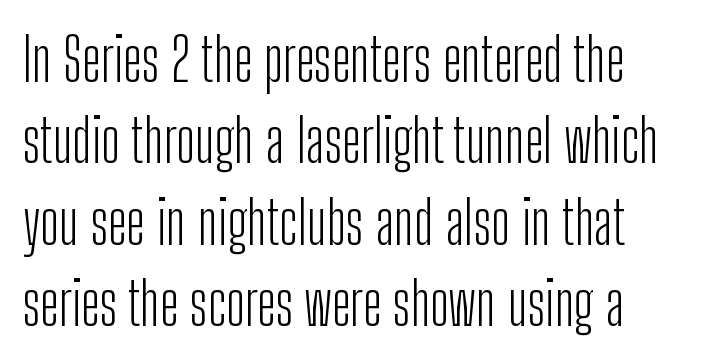
In CSS terms this would be text-align: left. Counters stay open thanks to moderate or lighter strokes. Honestly, there is no underline to notice here at all. Each letter's strokes conclude bluntly, with no projecting serifs. Is there any slant? The stems are plumb. Nobody touched the tracking dial on this one.
